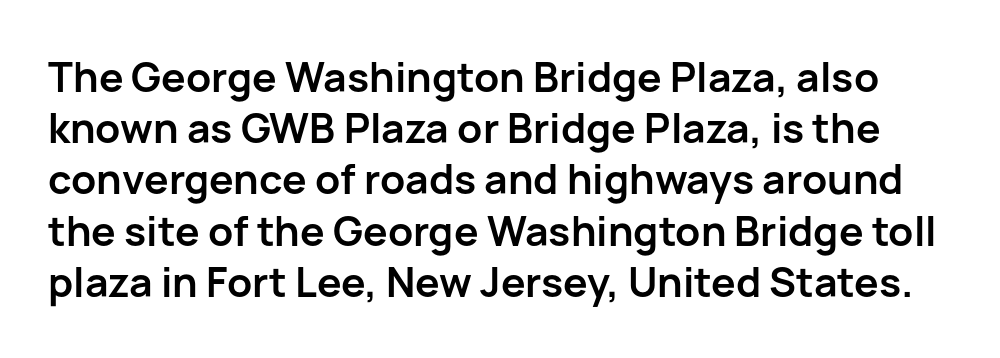
{"serif": "no", "italic": "no", "bold": "yes", "weight": "semibold", "width": "normal", "stroke_contrast": "low", "x_height": "medium", "monospaced": "no", "underline": "no", "line_spacing": "normal", "line_spacing_ratio": 1.25, "letter_spacing": "normal", "letter_spacing_em": 0.0, "glyph_px": 41}
